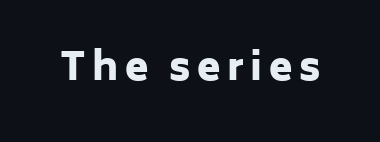
Serifs: no, the terminals of the letterforms are clean. Glance below the letters and you will spot only blank space. Is there any slant? The stems are plumb. Is this a fixed-width face? No — the glyphs have proportional, varying widths.
